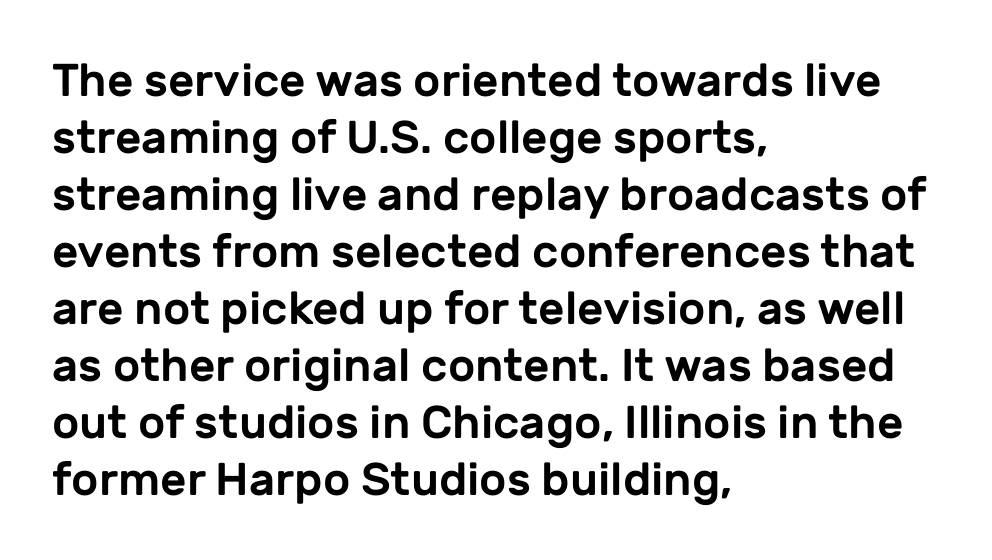
Q: Is the text italic (slanted)? A: No, it is upright.
Q: Is the typeface a serif or a sans-serif typeface? A: Sans-serif.
Q: Is the text underlined? A: No.
Q: How is the paragraph aligned? A: Left-aligned.
Q: Is the spacing between letters normal or unusually wide? A: Normal.
Q: Width (condensed, normal, or wide)? A: Normal.
Q: Stroke contrast? A: Low.
Q: x-height? A: Medium.
Q: Monospaced? A: No.
